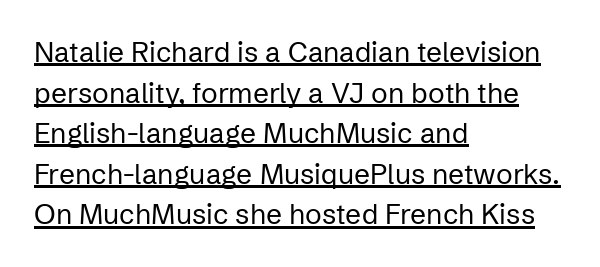
The image shows 28 px regular-weight sans-serif type, upright; set left-aligned, normal line spacing (1.45x), normal letter spacing, underlined; low stroke contrast and a medium x-height.
